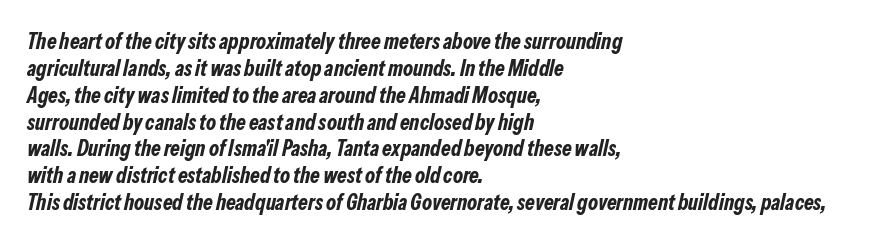
{"italic": "yes", "lean": "right", "slant_degrees": 13, "bold": "yes", "underline": "no", "align": "left", "line_spacing_ratio": 1.22, "letter_spacing": "normal", "letter_spacing_em": 0.0, "glyph_px": 22}
